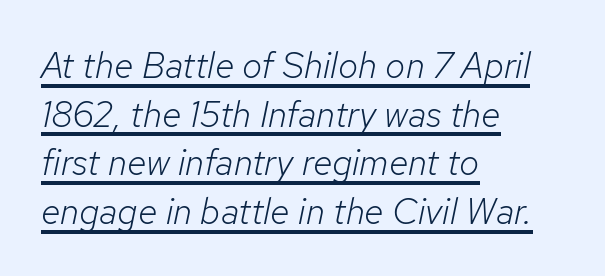
{"italic": "yes", "lean": "right", "slant_degrees": 12, "bold": "no", "weight": "light", "width": "normal", "stroke_contrast": "low", "x_height": "medium", "monospaced": "no", "underline": "yes", "align": "left", "line_spacing": "normal", "line_spacing_ratio": 1.35, "letter_spacing": "normal", "letter_spacing_em": 0.0, "glyph_px": 36}
